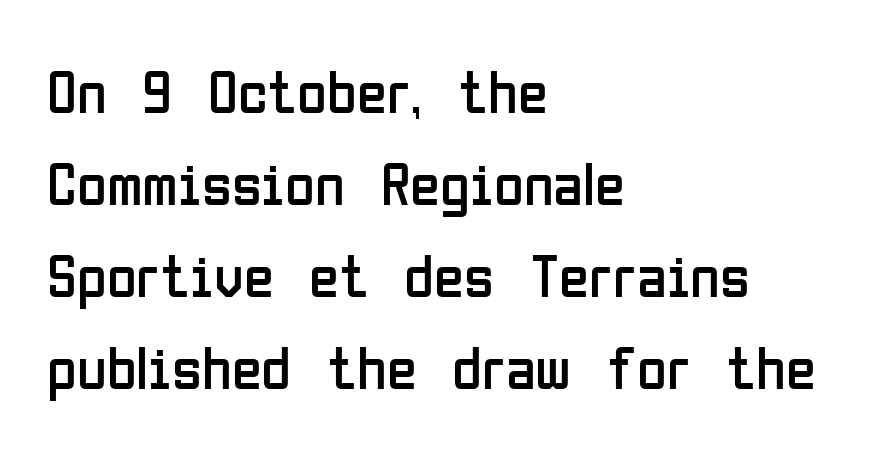
{"serif": "no", "italic": "no", "bold": "no", "weight": "regular", "width": "condensed", "stroke_contrast": "low", "x_height": "medium", "monospaced": "no", "underline": "no", "align": "left", "line_spacing": "normal", "line_spacing_ratio": 1.51, "letter_spacing": "normal", "letter_spacing_em": 0.0, "glyph_px": 61}
